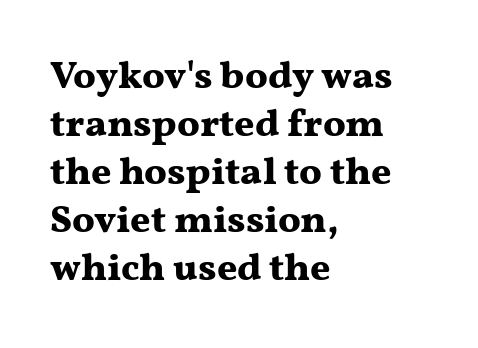
Q: Is the text bold? A: Yes.
Q: Is the text italic (slanted)? A: No, it is upright.
Q: Is the typeface a serif or a sans-serif typeface? A: Serif.
Q: Is the text underlined? A: No.
Q: How is the paragraph aligned? A: Left-aligned.
Q: Is the spacing between letters normal or unusually wide? A: Normal.
Q: Width (condensed, normal, or wide)? A: Wide.
Q: Stroke contrast? A: Medium.
Q: x-height? A: Medium.
Q: Monospaced? A: No.
